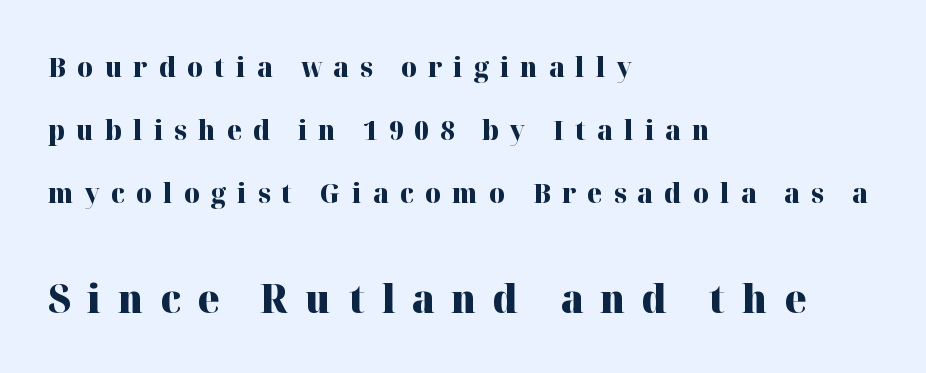
The image shows 40 px heavy serif type, upright; set left-aligned, loose line spacing (2.34x), unusually wide letter spacing (+0.41 em), not underlined; the second (bottom) block is 1.48x larger; high stroke contrast and a medium x-height.
